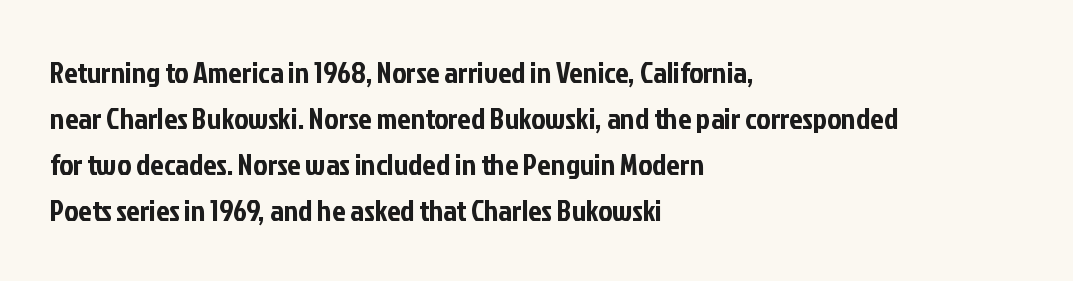
Q: Is the text italic (slanted)? A: No, it is upright.
Q: Is the typeface a serif or a sans-serif typeface? A: Sans-serif.
Q: Is the text underlined? A: No.
Q: How is the paragraph aligned? A: Left-aligned.
Q: Is the spacing between letters normal or unusually wide? A: Normal.
Q: Is the spacing between lines tight, normal or loose? A: Normal.
Q: Width (condensed, normal, or wide)? A: Condensed.
Q: Stroke contrast? A: Low.
Q: x-height? A: Medium.
Q: Monospaced? A: No.
